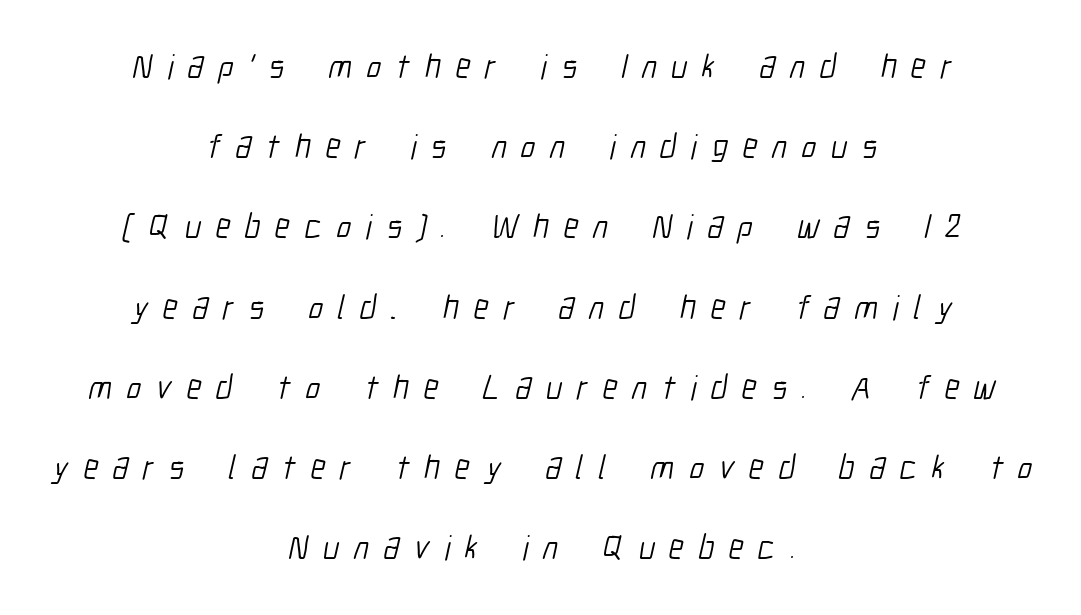
A typesetter would call this leading open, well beyond the default. Visually the block forms a symmetrical silhouette, jagged on both flanks. The strokes carry an ordinary text weight at most. Spacing verdict: proportional, widths tailored to each character.
